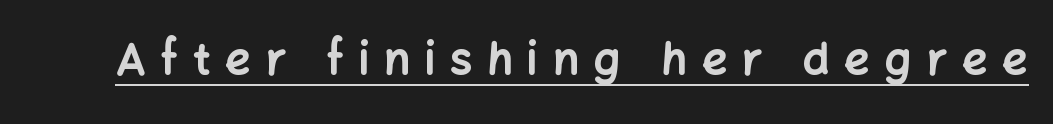
This rendering widens character spacing well past its baseline value. Quick note: not italic, upright. Honestly, the underline is the first thing you notice here. You could not count columns in this text — the font is proportionally spaced.
